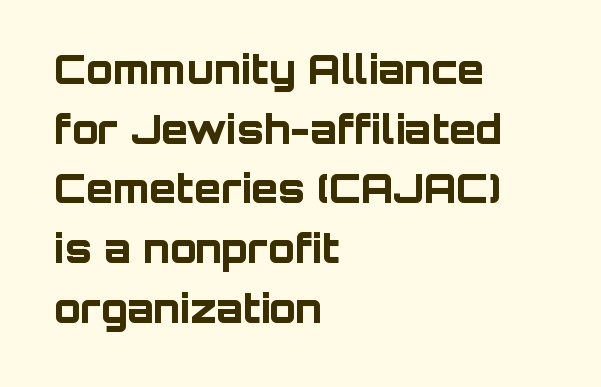
The image shows 39 px bold sans-serif type, upright; set left-aligned, normal line spacing (1.53x), normal letter spacing, not underlined; low stroke contrast and a large x-height.
